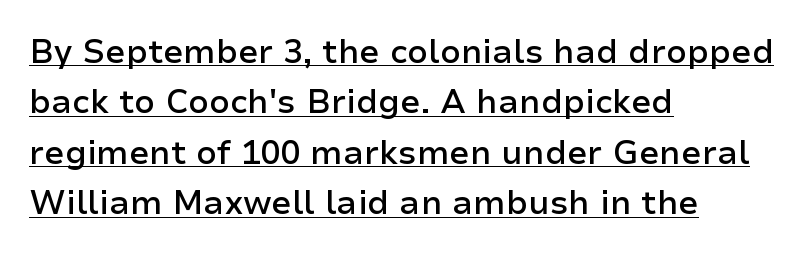
The image shows 33 px semibold sans-serif type, upright; set left-aligned, normal line spacing (1.53x), normal letter spacing, underlined; low stroke contrast and a medium x-height.
